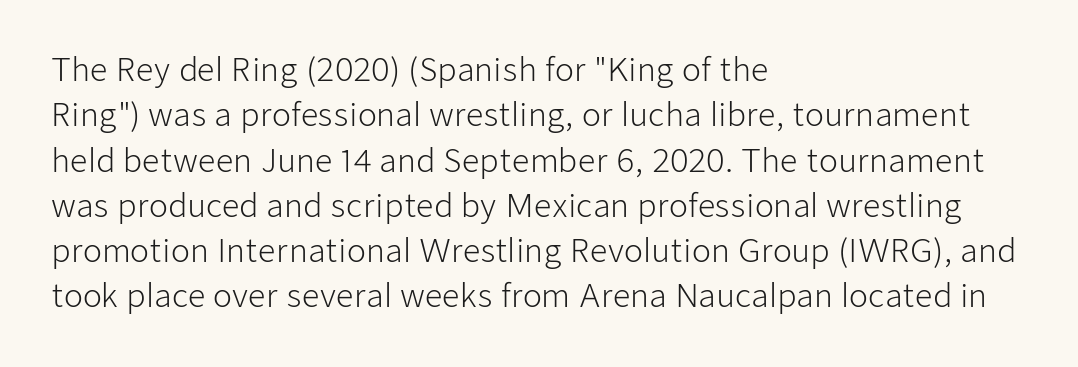
{"serif": "no", "italic": "no", "bold": "no", "weight": "light", "width": "normal", "stroke_contrast": "low", "x_height": "medium", "monospaced": "no", "underline": "no", "align": "left", "line_spacing": "normal", "line_spacing_ratio": 1.46, "letter_spacing": "normal", "letter_spacing_em": 0.0, "glyph_px": 31}
